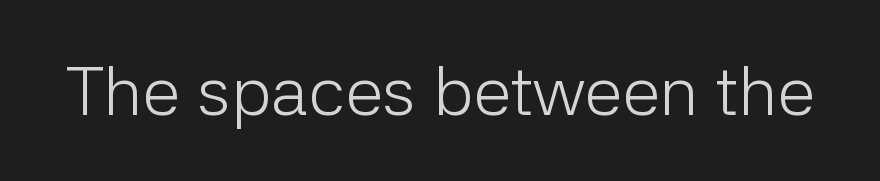
{"serif": "no", "italic": "no", "bold": "no", "weight": "light", "width": "normal", "stroke_contrast": "low", "x_height": "medium", "monospaced": "no", "underline": "no", "letter_spacing": "normal", "letter_spacing_em": 0.0, "glyph_px": 69}
